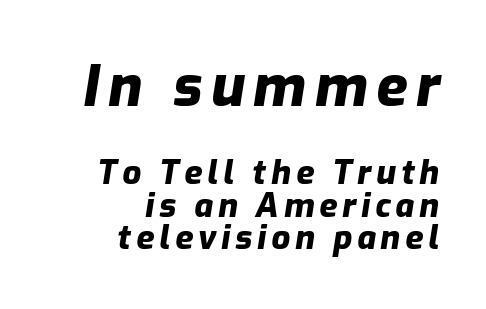
{"italic": "yes", "lean": "right", "slant_degrees": 9, "bold": "yes", "weight": "heavy", "width": "normal", "stroke_contrast": "low", "x_height": "medium", "monospaced": "no", "underline": "no", "align": "right", "line_spacing": "tight", "line_spacing_ratio": 0.99, "larger_block": "first", "size_ratio": 1.73, "glyph_px": 57}
